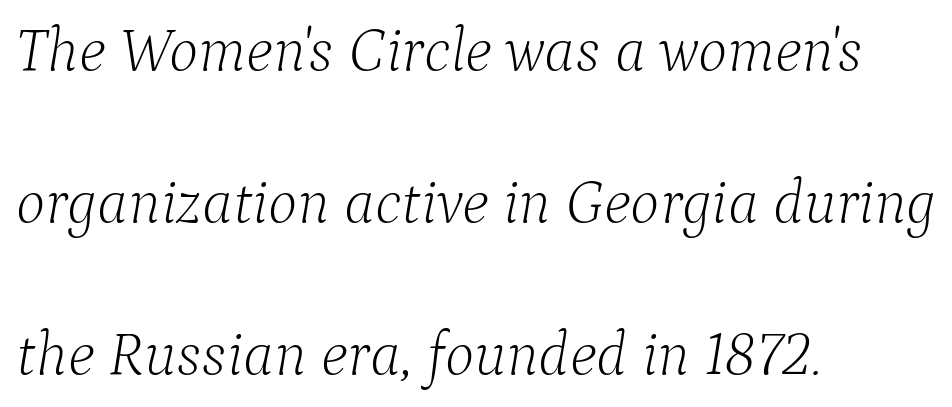
The image shows 62 px light serif type, italic (leaning right); set left-aligned, loose line spacing (2.45x), normal letter spacing, not underlined; low stroke contrast and a medium x-height.
